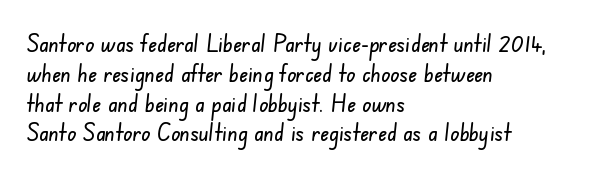
Typeset ragged right — the left edge is the straight one. The glyphs are unaccompanied by any horizontal stroke below them. The gaps between neighbouring characters are ordinary and unremarkable.
